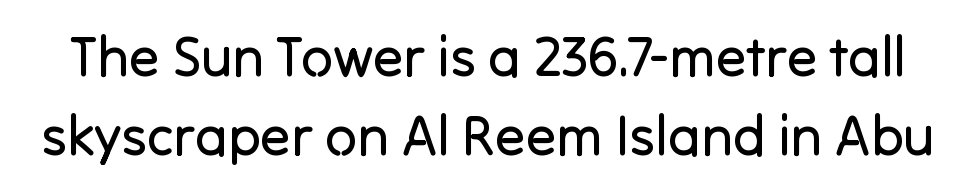
Q: Is the text bold? A: No.
Q: Is the text italic (slanted)? A: No, it is upright.
Q: Is the typeface a serif or a sans-serif typeface? A: Sans-serif.
Q: Is the text underlined? A: No.
Q: Is the spacing between letters normal or unusually wide? A: Normal.
Q: Is the spacing between lines tight, normal or loose? A: Normal.
Q: Width (condensed, normal, or wide)? A: Normal.
Q: Stroke contrast? A: Low.
Q: x-height? A: Medium.
Q: Monospaced? A: No.
